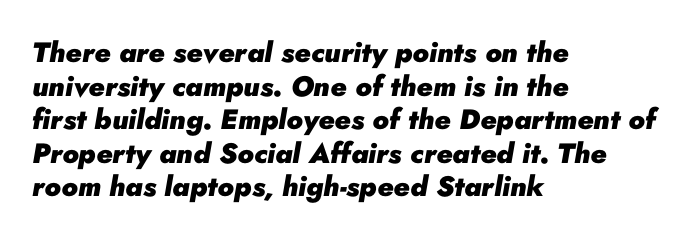
The image shows 28 px heavy type, italic (leaning right); set left-aligned, line spacing 1.2x, normal letter spacing, not underlined; low stroke contrast and a small x-height.
